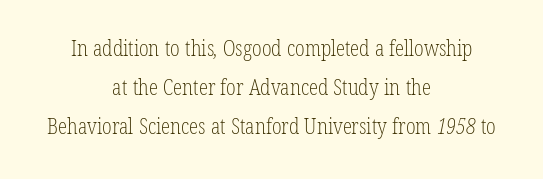
Unmarked baselines from the first word to the last. Inter-character spacing is left at the font's built-in metrics. Notice how the passage keeps no hard edge, just a central spine. The cut favours lightness, reaching ordinary text weight at its darkest.
